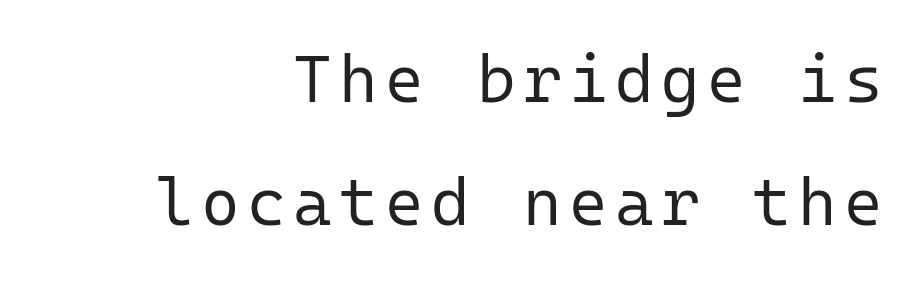
Each row of text sits above clean, open space. The strokes are not fattened; the text isn't bold. Each letter, wide or thin by design, is forced into the same width here. This rendering employs a face without finishing strokes, i.e., a sans-serif. Horizontally, the lines are justified to the trailing edge only.
